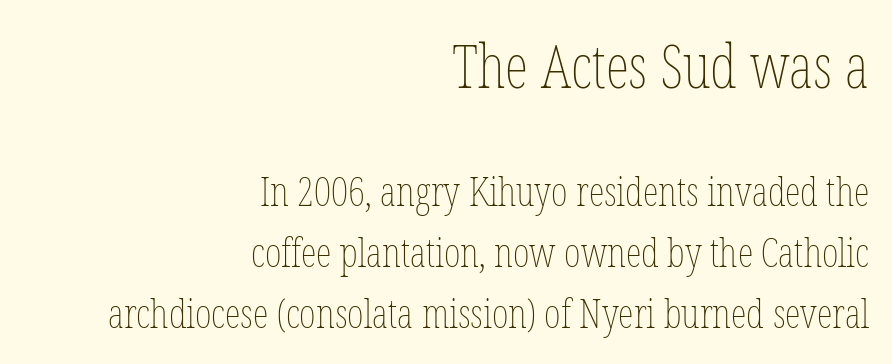
The image shows 60 px thin, condensed type, upright; set right-aligned, normal line spacing (1.53x), normal letter spacing, not underlined; the first (top) block is 1.5x larger; low stroke contrast and a medium x-height.
